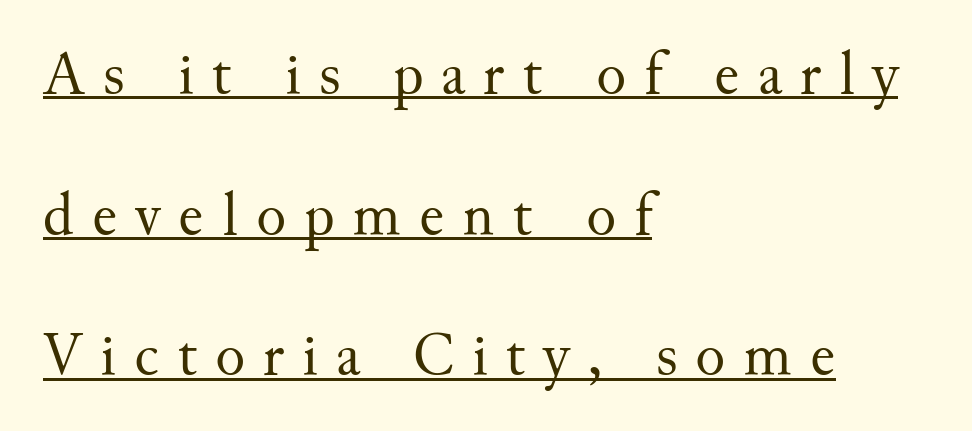
No chunkiness to these letters — they're not bold. Character widths vary here, with narrow letters taking less room than wide ones. A typesetter would label this face a serif. Every row of glyphs begins at an identical x-position on the left. The rendering uses a large line-height, opening up the rows.
